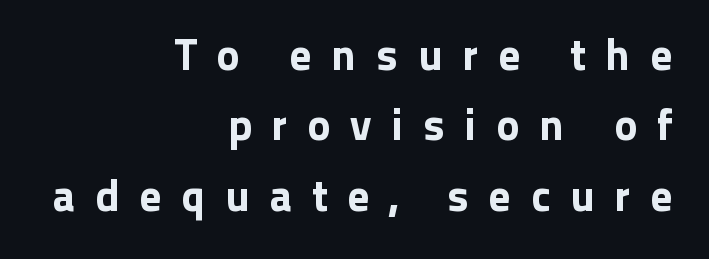
{"serif": "no", "italic": "no", "width": "normal", "stroke_contrast": "low", "x_height": "medium", "monospaced": "no", "underline": "no", "align": "right", "line_spacing": "normal", "line_spacing_ratio": 1.6, "letter_spacing": "wide", "letter_spacing_em": 0.45, "glyph_px": 44}
